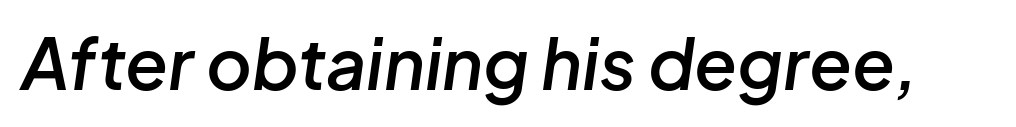
{"italic": "yes", "lean": "right", "slant_degrees": 8, "bold": "semi", "weight": "semibold", "width": "normal", "stroke_contrast": "low", "x_height": "medium", "monospaced": "no", "underline": "no", "letter_spacing": "normal", "letter_spacing_em": 0.0, "glyph_px": 70}
